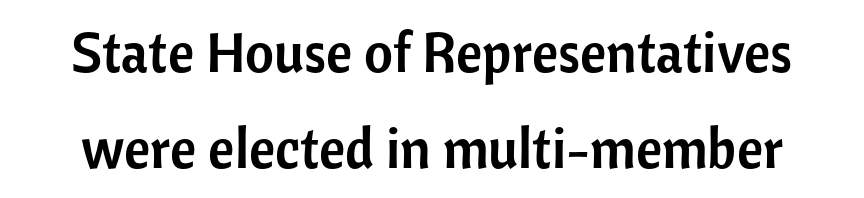
The specimen omits any rule beneath the text block's lines. The lettering holds an erect, upright posture throughout. Nope, no serifs anywhere on these letters. Varying glyph widths throughout — classic text-font behaviour. Default kerning and tracking; the words read as compact shapes.
